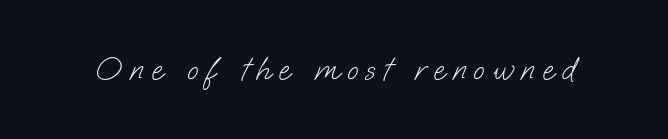
The image shows 33 px light sans-serif type; set unusually wide letter spacing (+0.23 em), not underlined; low stroke contrast and a small x-height.
